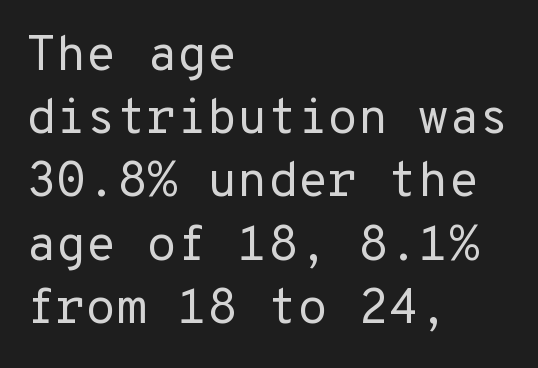
Weight: not bold — regular or lighter. Short note: letters normally spaced. A typesetter would label this face a sans. Is the block centered? No — it sits flush against the left margin. In terms of posture, this sample is upright.
